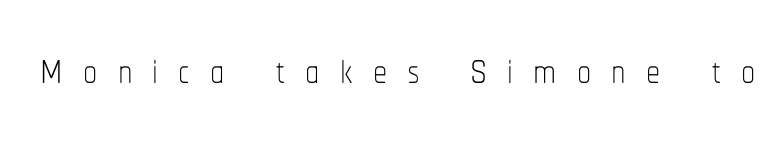
The image shows 57 px thin, condensed type, upright; set unusually wide letter spacing (+0.35 em), not underlined; low stroke contrast and a medium x-height.
